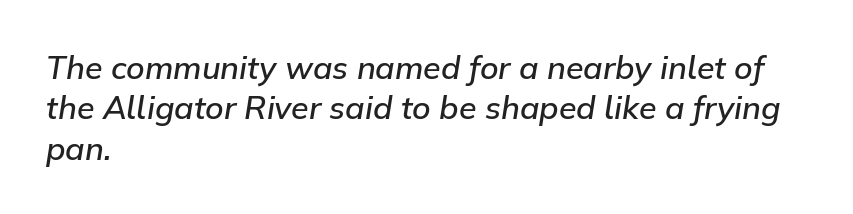
{"italic": "yes", "lean": "right", "slant_degrees": 9, "bold": "semi", "weight": "semibold", "width": "normal", "stroke_contrast": "low", "x_height": "medium", "monospaced": "no", "underline": "no", "align": "left", "line_spacing": "normal", "line_spacing_ratio": 1.26, "letter_spacing": "normal", "letter_spacing_em": 0.0, "glyph_px": 32}
